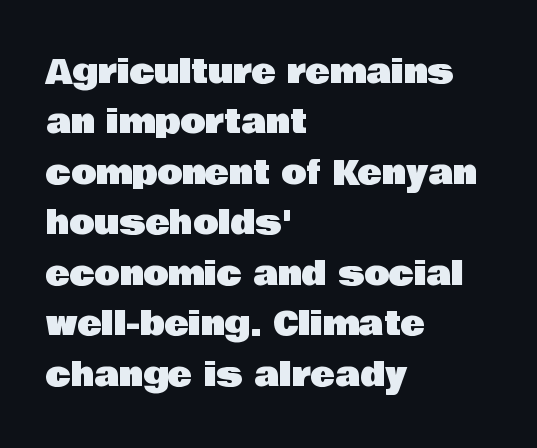
Q: Is the text italic (slanted)? A: No, it is upright.
Q: Is the typeface a serif or a sans-serif typeface? A: Sans-serif.
Q: Is the text underlined? A: No.
Q: How is the paragraph aligned? A: Left-aligned.
Q: Is the spacing between letters normal or unusually wide? A: Normal.
Q: Is the spacing between lines tight, normal or loose? A: Normal.
Q: Width (condensed, normal, or wide)? A: Normal.
Q: Stroke contrast? A: Low.
Q: x-height? A: Large.
Q: Monospaced? A: No.
